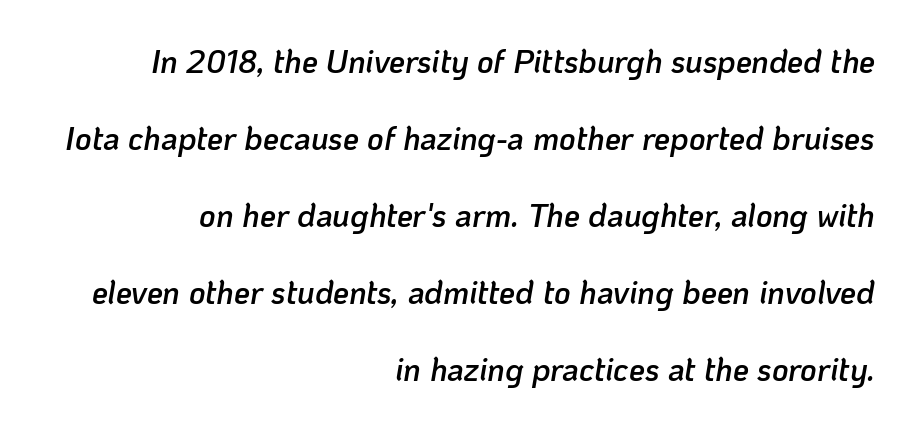
Q: Is the text bold? A: Semi-bold.
Q: Is the text italic (slanted)? A: Yes, it leans right by about 10 degrees.
Q: Is the text underlined? A: No.
Q: How is the paragraph aligned? A: Right-aligned.
Q: Is the spacing between letters normal or unusually wide? A: Normal.
Q: Is the spacing between lines tight, normal or loose? A: Loose.
Q: Width (condensed, normal, or wide)? A: Normal.
Q: Stroke contrast? A: Low.
Q: x-height? A: Medium.
Q: Monospaced? A: No.
